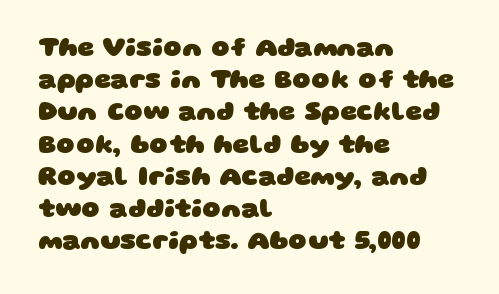
Short and long lines alike share a common starting point at left. Is the type bold? Yes — the strokes are clearly thick and heavy. The type is set solid horizontally, with unmodified tracking. Check the space under the baseline: it is left empty.
